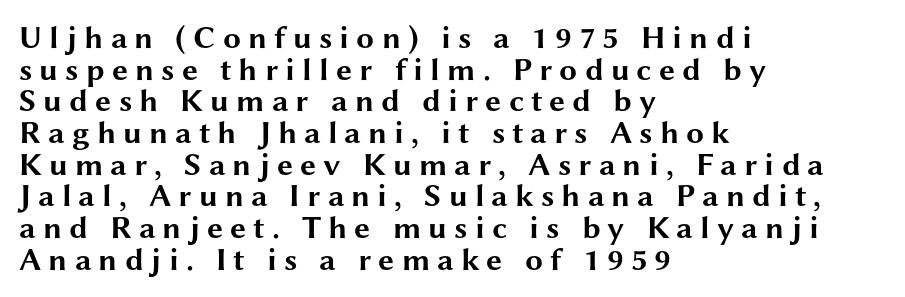
This is the regular roman posture of the typeface. In CSS terms this would be text-align: left. Note the varied advance widths — an 'i' is clearly narrower than an 'm'. Only glyphs here, with clear space below each row. Each letter's strokes conclude bluntly, with no projecting serifs. What weight is shown? A full bold with thick strokes.
